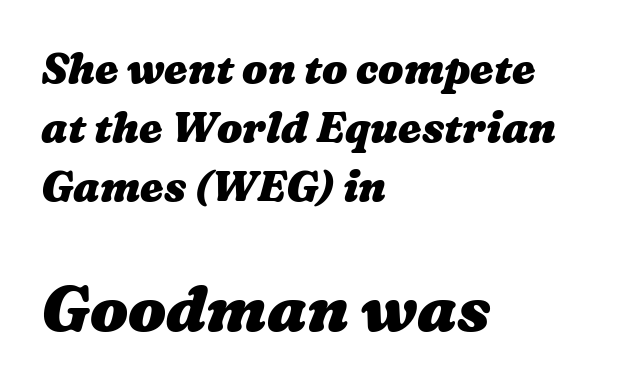
The image shows 63 px heavy, wide type; set left-aligned, normal line spacing (1.41x), normal letter spacing, not underlined; the second (bottom) block is 1.5x larger; medium stroke contrast and a medium x-height.
